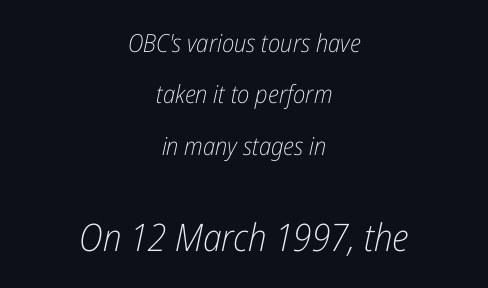
Ink coverage per letter is moderate at most. A great deal of white space separates one row of letters from the next. The zone under the glyphs is completely vacant. Whoever set this made the second block the dominant, larger element.
